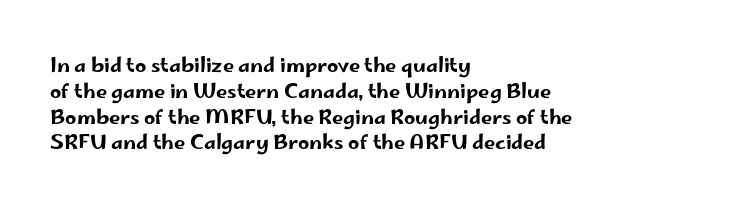
Is there any slant? The stems are plumb. Clear beneath every line of the passage. Nobody touched the tracking dial on this one. Line beginnings align vertically; line endings do not. One glance says typical: line gaps are just what's usual.
